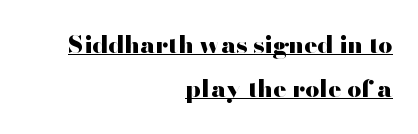
Q: Is the text bold? A: Yes.
Q: Is the text italic (slanted)? A: No, it is upright.
Q: Is the text underlined? A: Yes.
Q: How is the paragraph aligned? A: Right-aligned.
Q: Is the spacing between letters normal or unusually wide? A: Normal.
